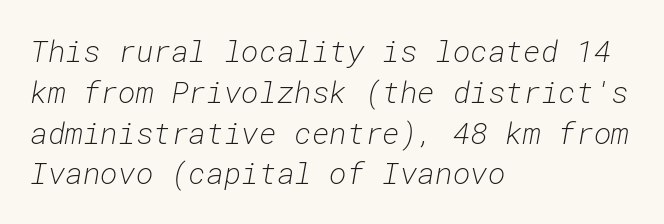
Q: Is the text bold? A: No.
Q: Is the text italic (slanted)? A: Yes, it leans right by about 10 degrees.
Q: Is the text underlined? A: No.
Q: How is the paragraph aligned? A: Left-aligned.
Q: Is the spacing between letters normal or unusually wide? A: Normal.
Q: Is the spacing between lines tight, normal or loose? A: Normal.
Q: Width (condensed, normal, or wide)? A: Normal.
Q: Stroke contrast? A: Low.
Q: x-height? A: Medium.
Q: Monospaced? A: Yes.
